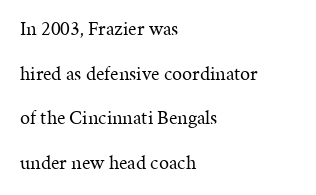
{"italic": "no", "bold": "no", "underline": "no", "align": "left", "line_spacing": "loose", "line_spacing_ratio": 2.23, "letter_spacing": "normal", "letter_spacing_em": 0.0, "glyph_px": 20}
